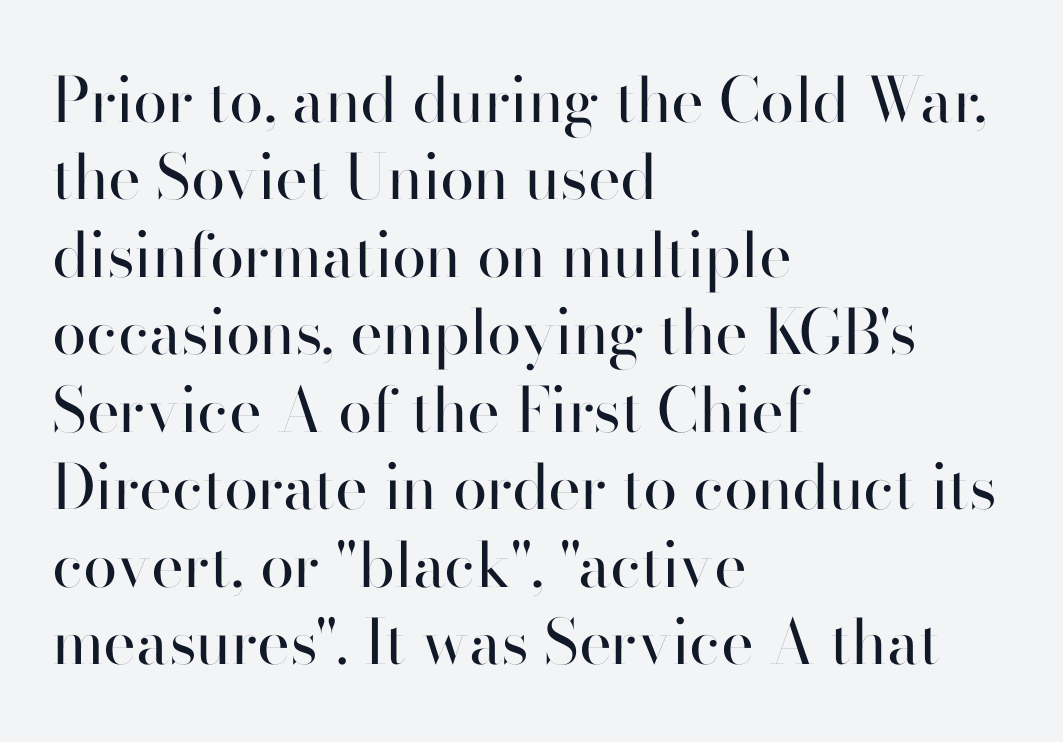
Each letter keeps its own natural width here, so spacing adapts to shape. Tracking value appears to be zero — textbook default spacing. The rendering shows plain stroke endings on the letterforms — a sans-serif design. In CSS terms this would be text-align: left. The block of text has a typical density, with ordinary space between rows. Does the lettering tilt? It doesn't — this is upright.
